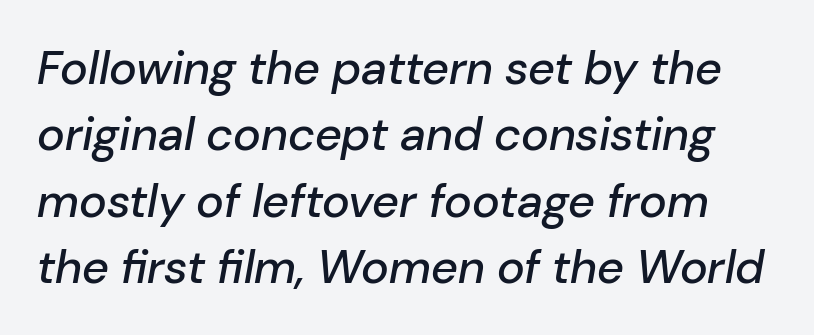
The whole block is typeset with a tilt. Just letters on the line, the space beneath them empty. Honestly, the row spacing looks completely unremarkable. Standard letterfit; no display-style spreading of the glyphs.
